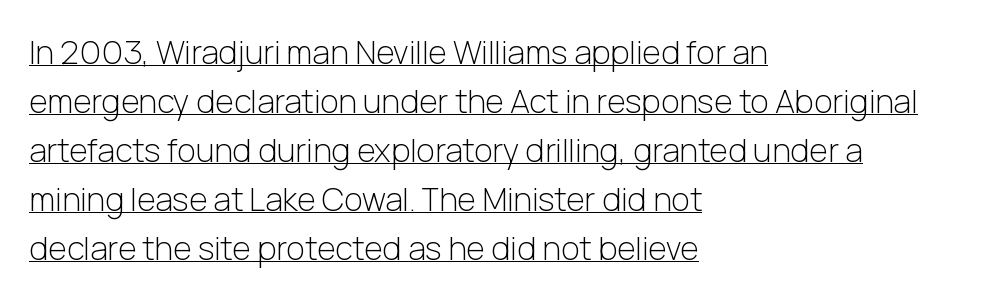
This sample uses a sans-serif face. Notice how the passage keeps a crisp vertical edge on the left only. The passage shown is not bold in any degree. Spacing between characters is what you'd get straight out of the box. Regular leading. This sample has the flowing, uneven cadence of proportional lettering.
